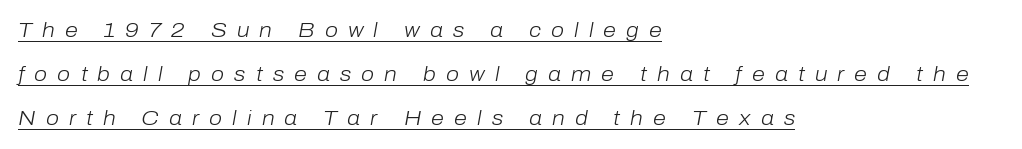
{"italic": "yes", "lean": "right", "slant_degrees": 10, "bold": "no", "underline": "yes", "align": "left", "line_spacing": "loose", "line_spacing_ratio": 2.1, "letter_spacing": "wide", "letter_spacing_em": 0.48, "glyph_px": 21}
